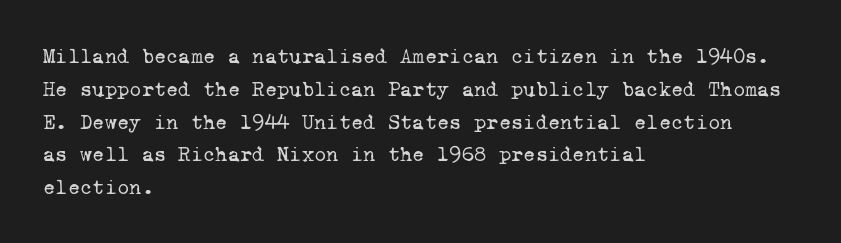
The image shows 21 px text type; set left-aligned, normal line spacing (1.56x), normal letter spacing, not underlined.
